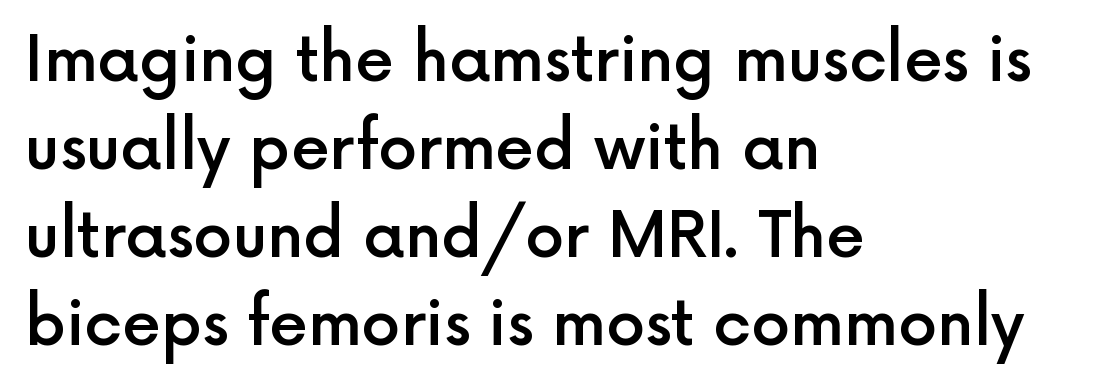
Q: Is the text bold? A: Semi-bold.
Q: Is the text italic (slanted)? A: No, it is upright.
Q: Is the typeface a serif or a sans-serif typeface? A: Sans-serif.
Q: Is the text underlined? A: No.
Q: How is the paragraph aligned? A: Left-aligned.
Q: Is the spacing between letters normal or unusually wide? A: Normal.
Q: Is the spacing between lines tight, normal or loose? A: Normal.
Q: Width (condensed, normal, or wide)? A: Normal.
Q: x-height? A: Medium.
Q: Monospaced? A: No.
